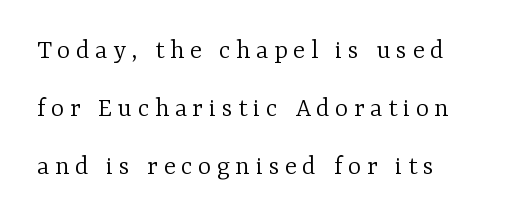
Note the varied advance widths — an 'i' is clearly narrower than an 'm'. The strip under each line holds only bare page. Serif or sans? Serif — the stroke terminals have little feet. Regarding leading, the lines here are spaced well apart. You can tell it's not italic because the verticals are truly vertical. A typesetter would call this heavily tracked-out type.
